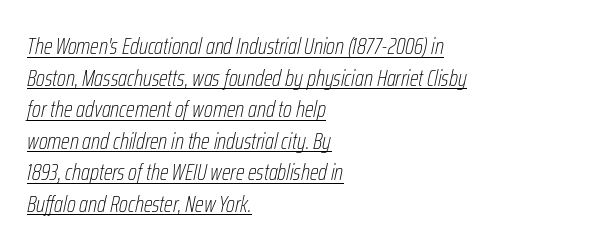
Q: Is the text bold? A: No.
Q: Is the text italic (slanted)? A: Yes, it leans right by about 12 degrees.
Q: Is the text underlined? A: Yes.
Q: How is the paragraph aligned? A: Left-aligned.
Q: Is the spacing between letters normal or unusually wide? A: Normal.
Q: Is the spacing between lines tight, normal or loose? A: Normal.
